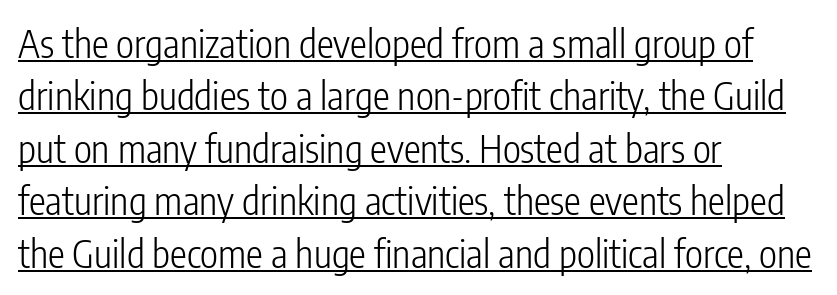
{"serif": "no", "italic": "no", "bold": "no", "weight": "light", "width": "condensed", "stroke_contrast": "low", "x_height": "medium", "monospaced": "no", "underline": "yes", "align": "left", "line_spacing": "normal", "line_spacing_ratio": 1.38, "letter_spacing": "normal", "letter_spacing_em": 0.0, "glyph_px": 38}
